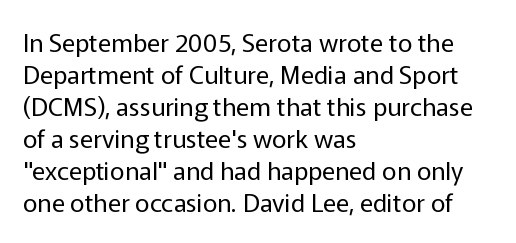
Q: Is the text bold? A: No.
Q: Is the text italic (slanted)? A: No, it is upright.
Q: Is the text underlined? A: No.
Q: How is the paragraph aligned? A: Left-aligned.
Q: Is the spacing between letters normal or unusually wide? A: Normal.
Q: Is the spacing between lines tight, normal or loose? A: Normal.
